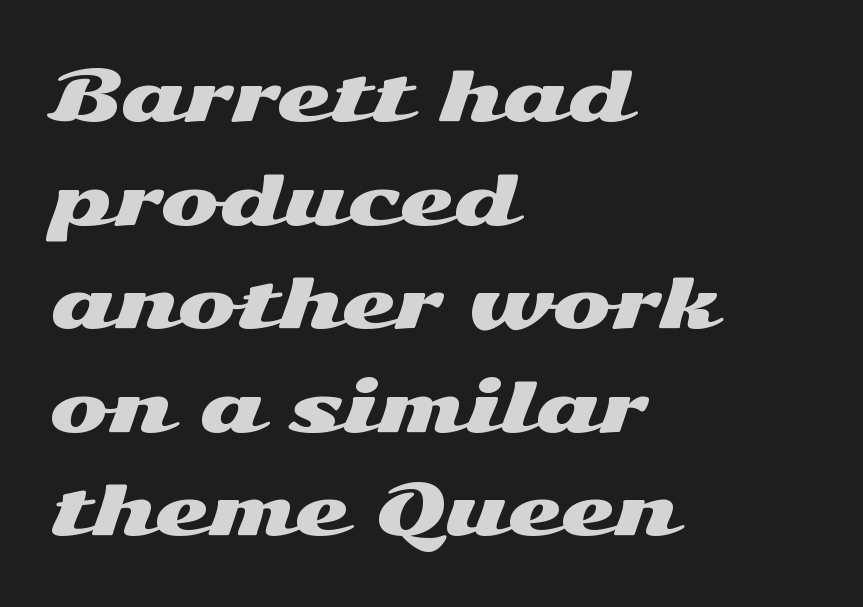
Q: Is the text italic (slanted)? A: Yes.
Q: Is the typeface a serif or a sans-serif typeface? A: Sans-serif.
Q: Is the text underlined? A: No.
Q: How is the paragraph aligned? A: Left-aligned.
Q: Is the spacing between letters normal or unusually wide? A: Normal.
Q: Is the spacing between lines tight, normal or loose? A: Normal.
Q: Width (condensed, normal, or wide)? A: Wide.
Q: Stroke contrast? A: Medium.
Q: x-height? A: Medium.
Q: Monospaced? A: No.
